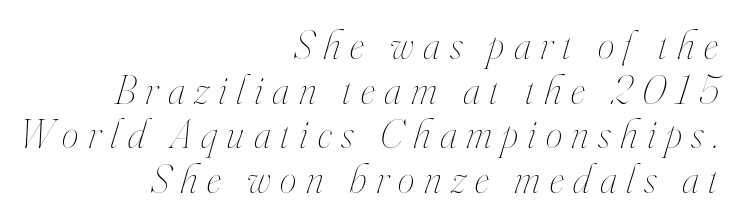
The image shows 42 px thin, condensed type, italic (leaning right); set right-aligned, tight line spacing (1.06x), unusually wide letter spacing (+0.23 em), not underlined; high stroke contrast and a small x-height.
